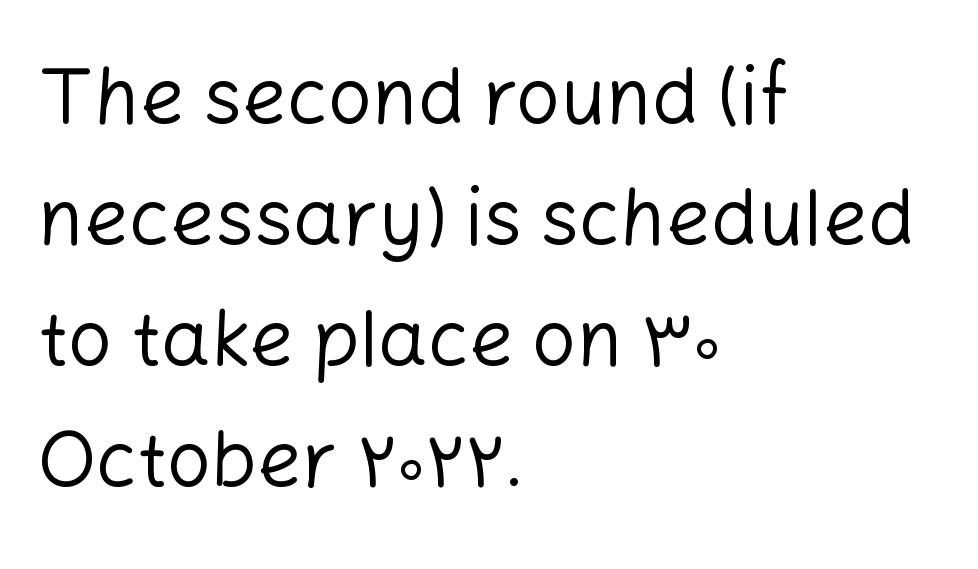
The image shows 78 px regular-weight sans-serif type, upright; set left-aligned, normal line spacing (1.55x), normal letter spacing, not underlined; low stroke contrast and a medium x-height.
